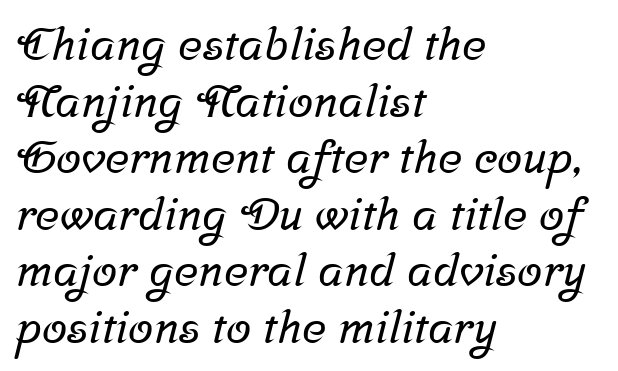
Q: Is the text underlined? A: No.
Q: How is the paragraph aligned? A: Left-aligned.
Q: Is the spacing between letters normal or unusually wide? A: Normal.
Q: Width (condensed, normal, or wide)? A: Normal.
Q: Stroke contrast? A: Low.
Q: x-height? A: Medium.
Q: Monospaced? A: No.
